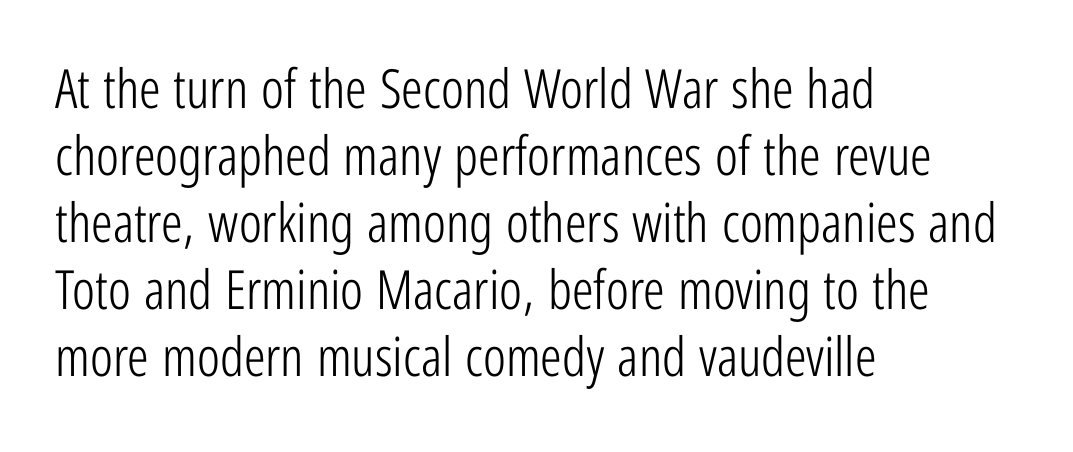
Note: no serifs on the glyphs. A typesetter would call this zero additional tracking. Nope, not italic — everything's standing straight. Descender tails drop into unmarked territory. The lines in this sample share a left origin and differ only in where they stop. Letters have the restrained weight of plain body copy at most.
